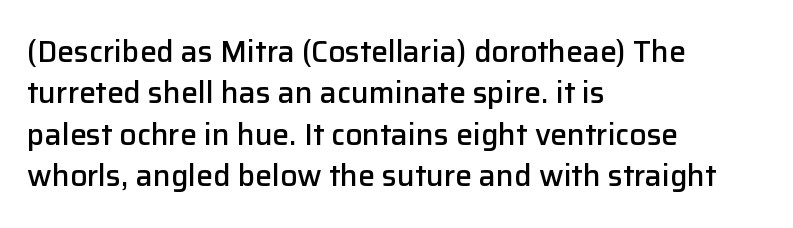
The image shows 30 px semibold sans-serif type, upright; set left-aligned, normal line spacing (1.38x), normal letter spacing, not underlined; low stroke contrast and a medium x-height.
